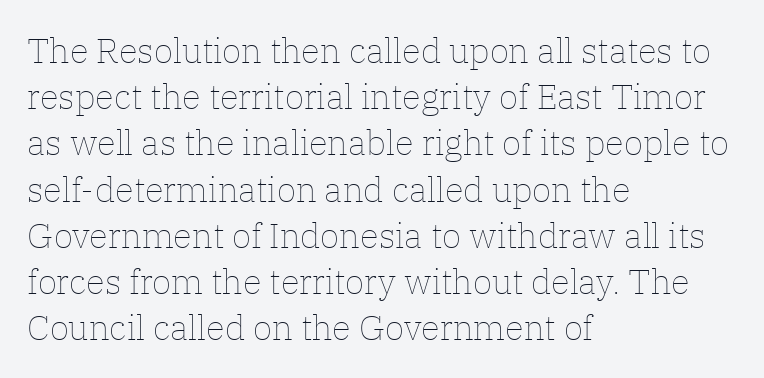
Q: Is the text bold? A: No.
Q: Is the text italic (slanted)? A: No, it is upright.
Q: Is the text underlined? A: No.
Q: How is the paragraph aligned? A: Left-aligned.
Q: Is the spacing between letters normal or unusually wide? A: Normal.
Q: Is the spacing between lines tight, normal or loose? A: Normal.
Q: Width (condensed, normal, or wide)? A: Normal.
Q: Stroke contrast? A: Low.
Q: x-height? A: Medium.
Q: Monospaced? A: No.
